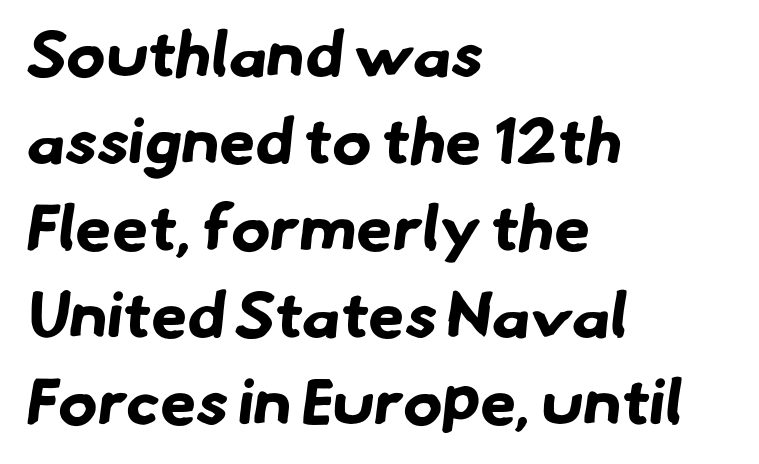
The image shows 65 px bold sans-serif type; set left-aligned, normal line spacing (1.34x), normal letter spacing, not underlined; low stroke contrast and a small x-height.
